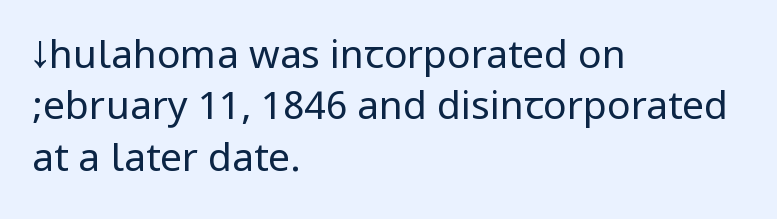
Q: Is the text bold? A: No.
Q: Is the text italic (slanted)? A: No, it is upright.
Q: Is the typeface a serif or a sans-serif typeface? A: Sans-serif.
Q: Is the text underlined? A: No.
Q: How is the paragraph aligned? A: Left-aligned.
Q: Is the spacing between letters normal or unusually wide? A: Normal.
Q: Is the spacing between lines tight, normal or loose? A: Normal.
Q: Width (condensed, normal, or wide)? A: Condensed.
Q: Stroke contrast? A: Low.
